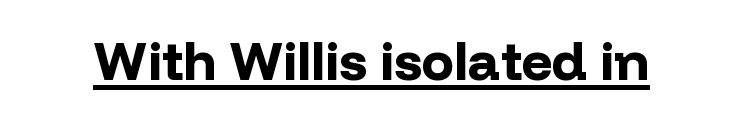
Check where the strokes stop: nothing finishes them off — pure sans. Is there any slant? The stems are plumb. Spacing verdict: proportional, widths tailored to each character. You could call the tracking neutral — neither tight nor loose. The face used here has the dense, thick strokes of a bold. Underlining? Definitely there.
